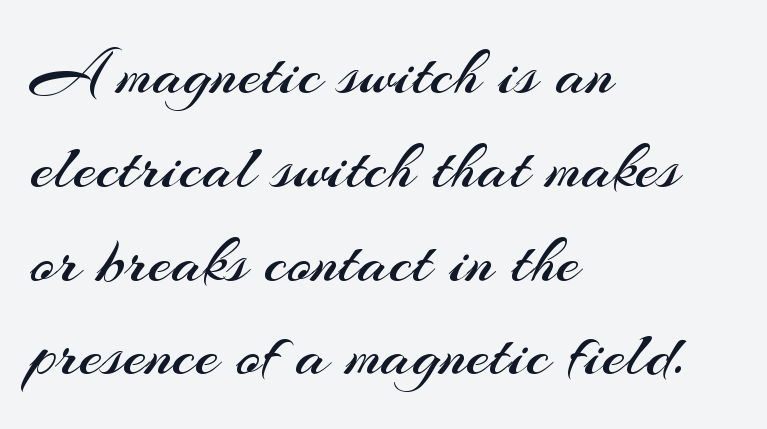
Honestly, the row spacing looks completely unremarkable. Letter spacing: default. No letter is thick-stroked: the sample isn't bold. Every row of glyphs begins at an identical x-position on the left. Letters rest on an invisible, unmarked baseline.
